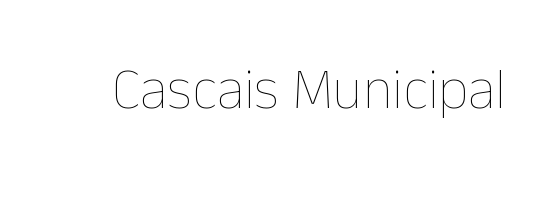
{"italic": "no", "bold": "no", "weight": "thin", "width": "normal", "stroke_contrast": "low", "x_height": "medium", "monospaced": "no", "underline": "no", "letter_spacing": "normal", "letter_spacing_em": 0.0, "glyph_px": 58}
